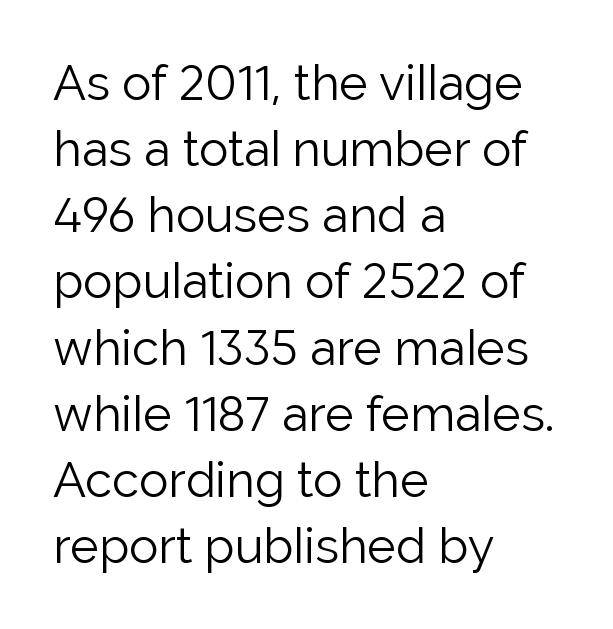
{"serif": "no", "italic": "no", "bold": "no", "weight": "light", "width": "normal", "stroke_contrast": "low", "x_height": "medium", "monospaced": "no", "underline": "no", "align": "left", "line_spacing": "normal", "line_spacing_ratio": 1.35, "letter_spacing": "normal", "letter_spacing_em": 0.0, "glyph_px": 49}
